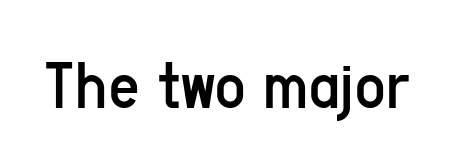
{"serif": "no", "italic": "no", "bold": "no", "weight": "regular", "width": "condensed", "stroke_contrast": "low", "x_height": "medium", "monospaced": "no", "underline": "no", "letter_spacing": "normal", "letter_spacing_em": 0.0, "glyph_px": 69}
